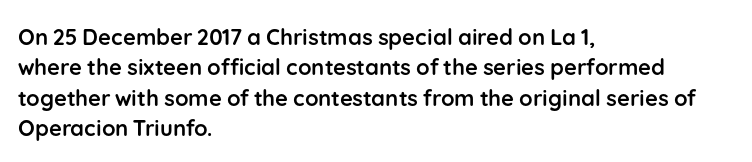
Q: Is the text bold? A: Yes.
Q: Is the text italic (slanted)? A: No, it is upright.
Q: Is the text underlined? A: No.
Q: How is the paragraph aligned? A: Left-aligned.
Q: Is the spacing between letters normal or unusually wide? A: Normal.
Q: Is the spacing between lines tight, normal or loose? A: Normal.
